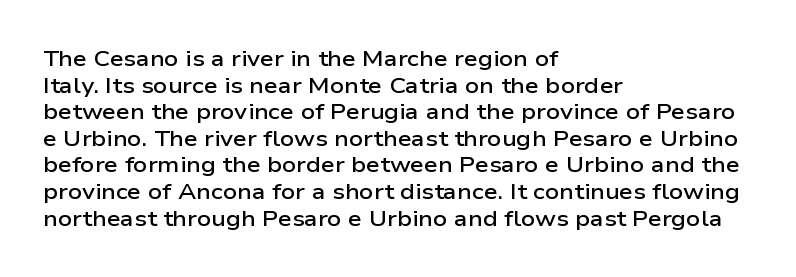
Q: Is the text bold? A: Semi-bold.
Q: Is the text italic (slanted)? A: No, it is upright.
Q: Is the text underlined? A: No.
Q: How is the paragraph aligned? A: Left-aligned.
Q: Is the spacing between letters normal or unusually wide? A: Normal.
